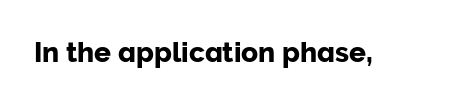
Tracking here is standard; glyphs follow each other at the usual distance. You can tell it's not italic because the verticals are truly vertical. Typographically, this falls in the sans-serif category. The letters advance in unequal steps, a hallmark of proportional type. No word sits above an underline.
